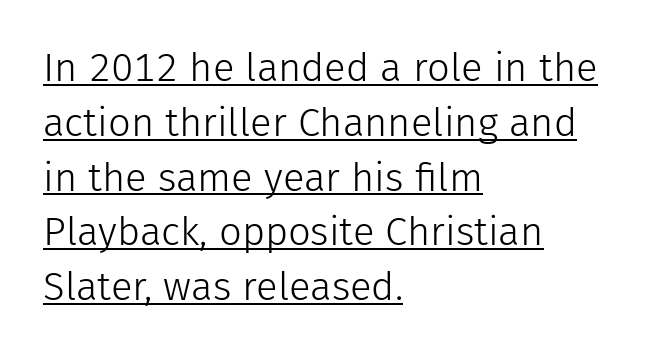
The image shows 40 px light sans-serif type, upright; set left-aligned, normal line spacing (1.37x), normal letter spacing, underlined; low stroke contrast and a medium x-height.
